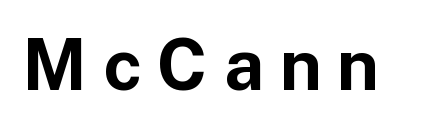
Q: Is the text bold? A: Yes.
Q: Is the text italic (slanted)? A: No, it is upright.
Q: Is the typeface a serif or a sans-serif typeface? A: Sans-serif.
Q: Is the text underlined? A: No.
Q: Is the spacing between letters normal or unusually wide? A: Unusually wide.
Q: Width (condensed, normal, or wide)? A: Normal.
Q: Stroke contrast? A: Low.
Q: x-height? A: Medium.
Q: Monospaced? A: No.
